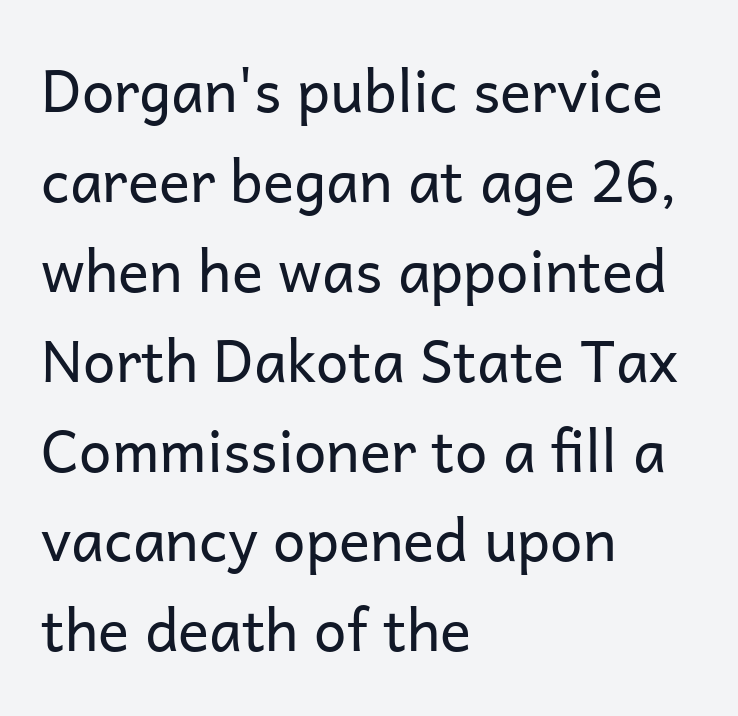
This sample uses a sans-serif face. Characters remain perfectly vertical along every line. Has an underline been added? It has not. Each stroke keeps to a modest, everyday thickness or less.
